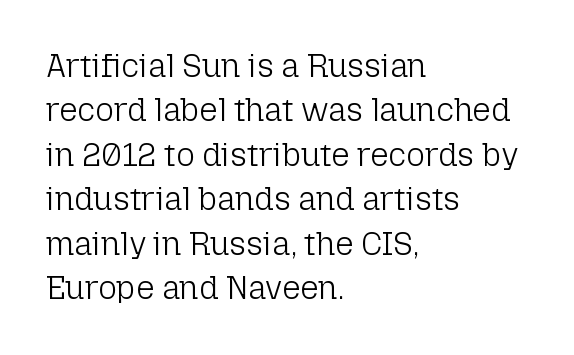
The image shows 32 px light sans-serif type, upright; set left-aligned, normal line spacing (1.39x), normal letter spacing, not underlined; low stroke contrast and a medium x-height.
